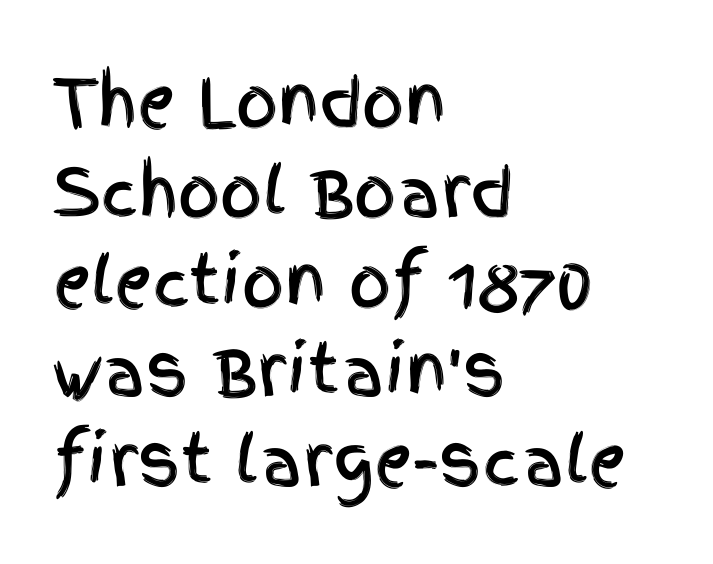
These lines are composed in type without serifs. Is the block centered? No — it sits flush against the left margin. The face used here is proportionally spaced, like ordinary book or web type. The string is rendered with underlining switched off. Is there any slant? The stems are plumb.
